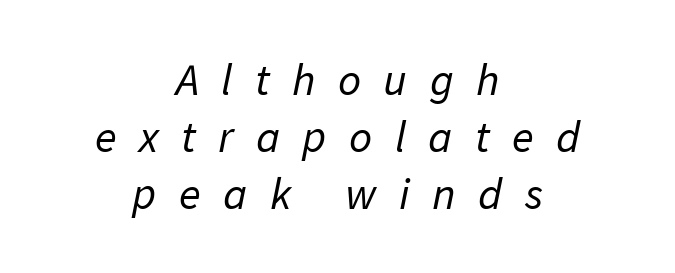
{"serif": "no", "bold": "no", "weight": "regular", "width": "normal", "stroke_contrast": "low", "x_height": "medium", "monospaced": "no", "underline": "no", "align": "center", "line_spacing": "normal", "line_spacing_ratio": 1.27, "letter_spacing": "wide", "letter_spacing_em": 0.5, "glyph_px": 45}
